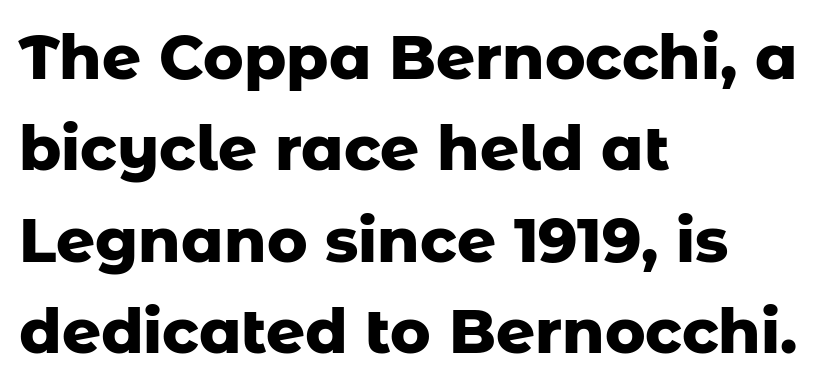
The image shows 61 px heavy sans-serif type, upright; set left-aligned, normal line spacing (1.5x), normal letter spacing, not underlined; low stroke contrast and a medium x-height.
